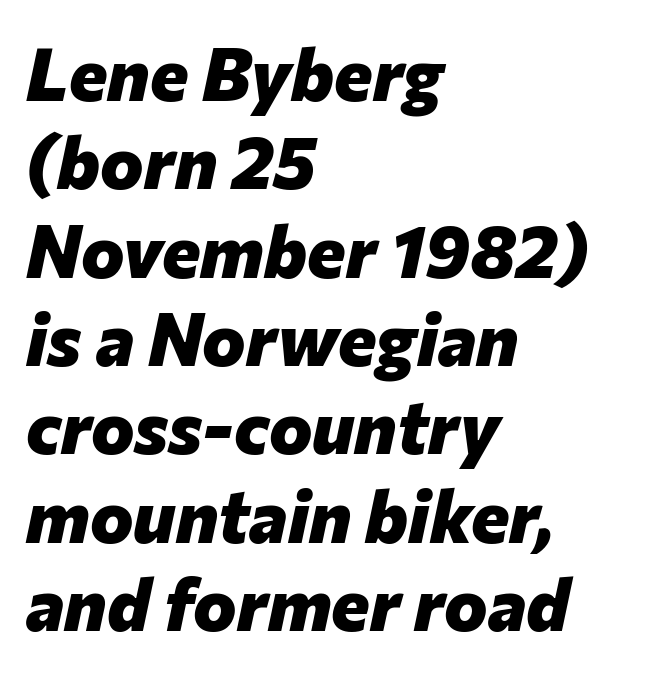
The image shows 73 px heavy type, italic (leaning right); set left-aligned, line spacing 1.21x, normal letter spacing, not underlined; low stroke contrast and a medium x-height.
